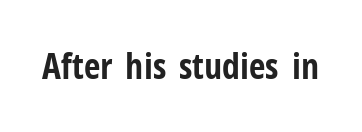
The image shows 36 px bold, condensed sans-serif type, upright; set normal letter spacing, not underlined; low stroke contrast and a medium x-height.
